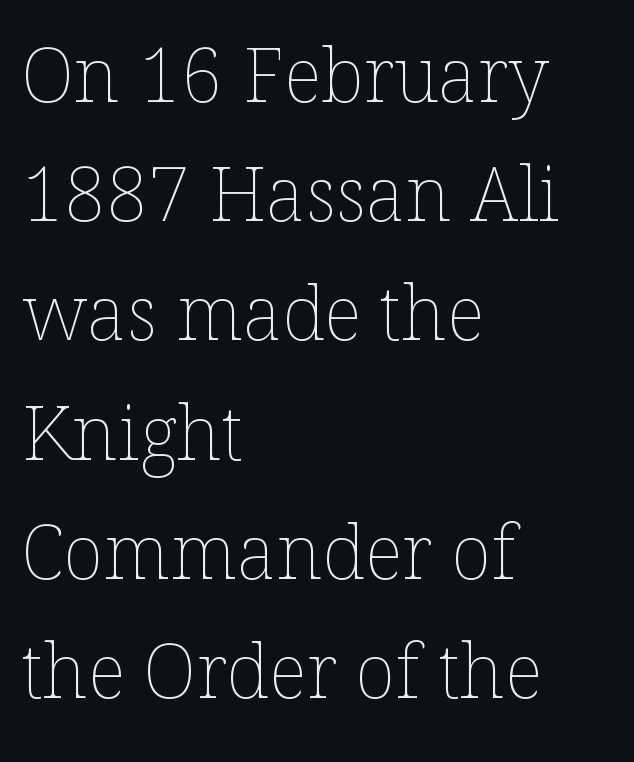
The strokes are not fattened; the text isn't bold. Is this a fixed-width face? No — the glyphs have proportional, varying widths. It's the straight-up-and-down kind of type. Layout note: lines flush left.
